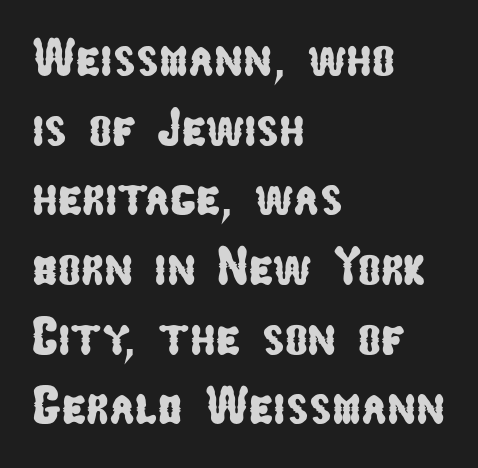
Q: Is the typeface a serif or a sans-serif typeface? A: Sans-serif.
Q: Is the text underlined? A: No.
Q: How is the paragraph aligned? A: Left-aligned.
Q: Is the spacing between letters normal or unusually wide? A: Normal.
Q: Is the spacing between lines tight, normal or loose? A: Normal.
Q: Width (condensed, normal, or wide)? A: Condensed.
Q: Stroke contrast? A: Low.
Q: x-height? A: Medium.
Q: Monospaced? A: No.
